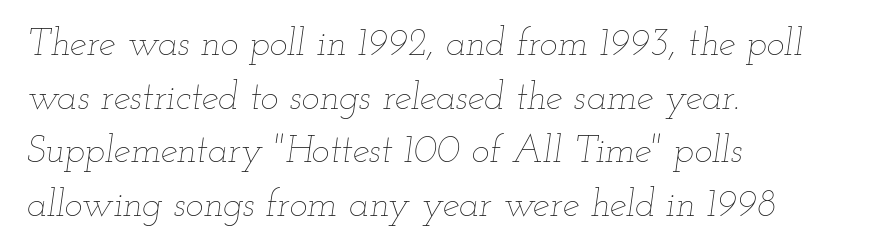
{"italic": "yes", "lean": "right", "slant_degrees": 12, "bold": "no", "weight": "thin", "width": "wide", "stroke_contrast": "low", "x_height": "small", "monospaced": "no", "underline": "no", "align": "left", "line_spacing": "normal", "line_spacing_ratio": 1.41, "letter_spacing": "normal", "letter_spacing_em": 0.0, "glyph_px": 38}
